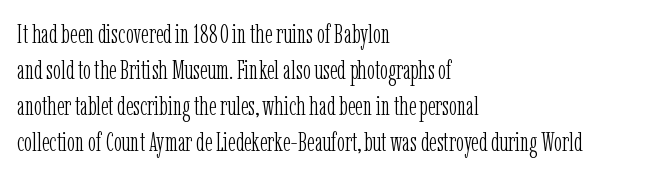
Q: Is the text bold? A: No.
Q: Is the text italic (slanted)? A: No, it is upright.
Q: Is the text underlined? A: No.
Q: How is the paragraph aligned? A: Left-aligned.
Q: Is the spacing between letters normal or unusually wide? A: Normal.
Q: Is the spacing between lines tight, normal or loose? A: Normal.
